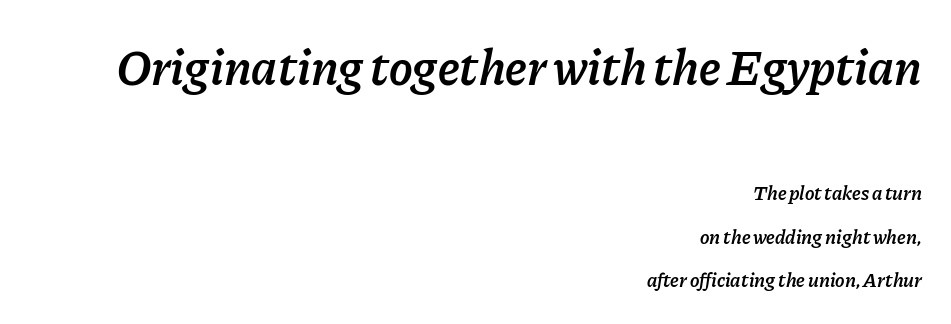
Q: Is the text bold? A: Semi-bold.
Q: Is the text italic (slanted)? A: Yes, it leans right by about 11 degrees.
Q: Is the text underlined? A: No.
Q: How is the paragraph aligned? A: Right-aligned.
Q: Is the spacing between letters normal or unusually wide? A: Normal.
Q: Is the spacing between lines tight, normal or loose? A: Loose.
Q: Which block of text is set in a larger size, the first (top) or the second (bottom)? A: The first (top) one.
Q: Width (condensed, normal, or wide)? A: Normal.
Q: Stroke contrast? A: Low.
Q: x-height? A: Medium.
Q: Monospaced? A: No.
